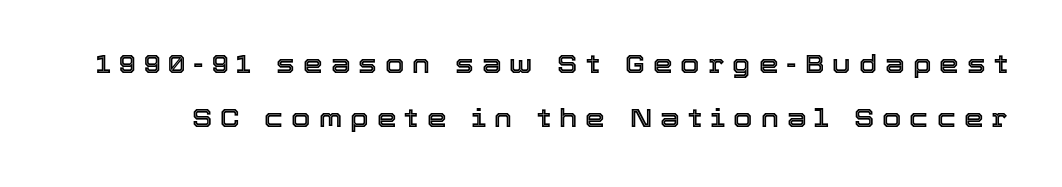
Q: Is the text italic (slanted)? A: No, it is upright.
Q: Is the text underlined? A: No.
Q: Is the spacing between letters normal or unusually wide? A: Unusually wide.
Q: Is the spacing between lines tight, normal or loose? A: Loose.
